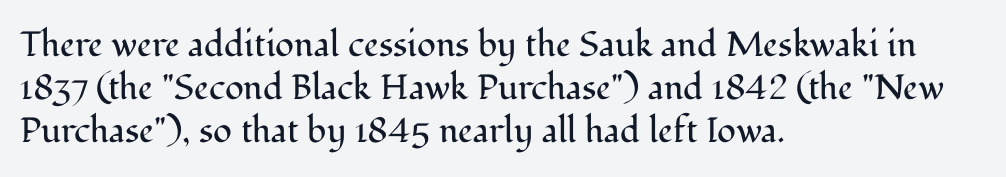
{"serif": "yes", "italic": "no", "bold": "no", "weight": "regular", "width": "normal", "stroke_contrast": "medium", "x_height": "medium", "monospaced": "no", "underline": "no", "align": "left", "line_spacing_ratio": 1.23, "letter_spacing": "normal", "letter_spacing_em": 0.0, "glyph_px": 35}
